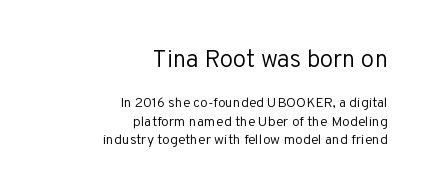
The image shows 24 px text type, upright; set right-aligned, normal line spacing (1.3x), normal letter spacing, not underlined; the first (top) block is 1.71x larger.
